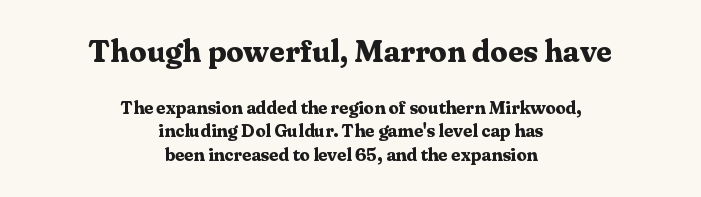
{"serif": "yes", "italic": "no", "bold": "yes", "weight": "bold", "width": "normal", "stroke_contrast": "medium", "x_height": "medium", "monospaced": "no", "underline": "no", "align": "center", "line_spacing": "normal", "line_spacing_ratio": 1.3, "letter_spacing": "normal", "letter_spacing_em": 0.0, "larger_block": "first", "size_ratio": 1.72, "glyph_px": 31}
